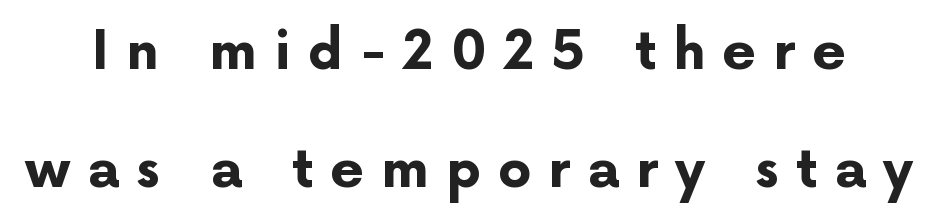
Q: Is the text bold? A: Yes.
Q: Is the text italic (slanted)? A: No, it is upright.
Q: Is the typeface a serif or a sans-serif typeface? A: Sans-serif.
Q: Is the text underlined? A: No.
Q: Is the spacing between letters normal or unusually wide? A: Unusually wide.
Q: Is the spacing between lines tight, normal or loose? A: Loose.
Q: Width (condensed, normal, or wide)? A: Normal.
Q: Stroke contrast? A: Low.
Q: x-height? A: Medium.
Q: Monospaced? A: No.
